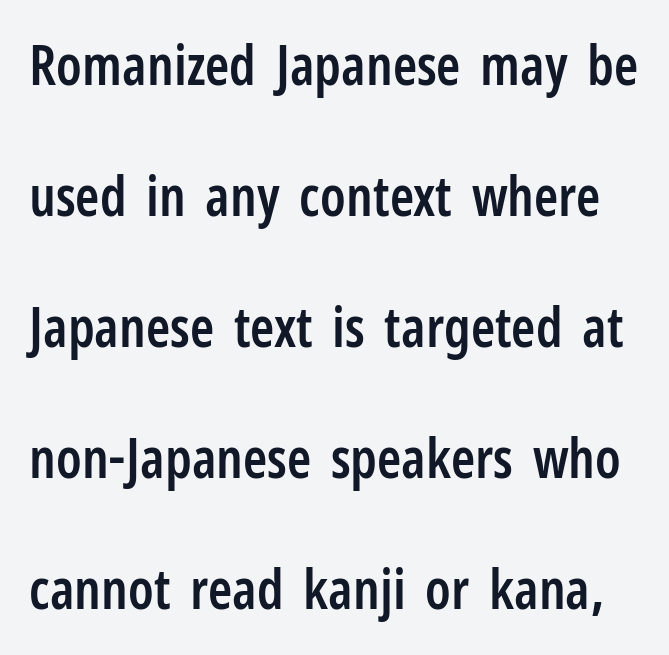
{"serif": "no", "italic": "no", "bold": "semi", "weight": "semibold", "width": "condensed", "stroke_contrast": "low", "x_height": "medium", "monospaced": "no", "underline": "no", "line_spacing": "loose", "line_spacing_ratio": 2.38, "letter_spacing": "normal", "letter_spacing_em": 0.0, "glyph_px": 55}
